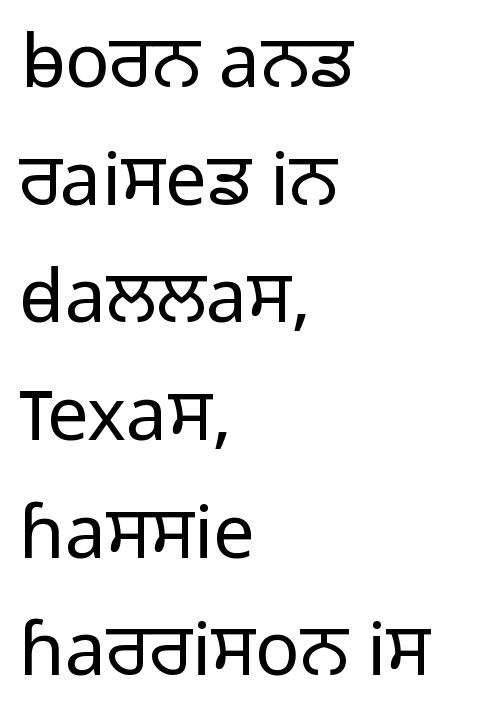
One-word summary of the alignment: left. When letters stand straight like this, we call the style roman or upright. Compared with a typical body face, this is equally light or lighter still. Students, observe: this is what conventionally led text looks like.
